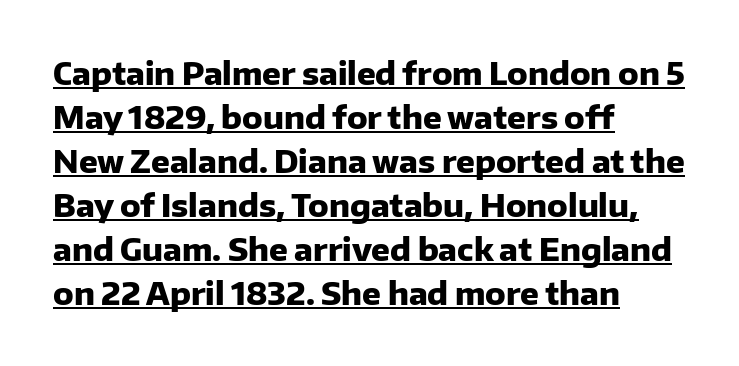
Is this a fixed-width face? No — the glyphs have proportional, varying widths. Here the glyphs are tracked normally, forming tight word shapes. The leading is moderate, giving the passage an even texture. Rendered with straight, roman letterforms. Strokes here are thick enough to call this a true bold. The rendered words wear a rule along their underside.
